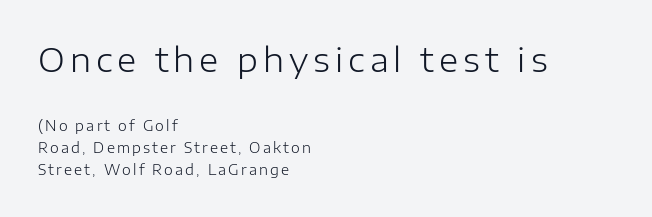
Looks like regular typesetting: each glyph gets only the width it needs. This sample is left-justified, so line endings fall wherever the words run out. Stroke thickness stays within the range of a standard reading face or lighter. Rows of type keep a routine distance in the vertical direction. The face used here appears at its bigger size in the upper chunk. Ordinary non-slanted type is in use.
